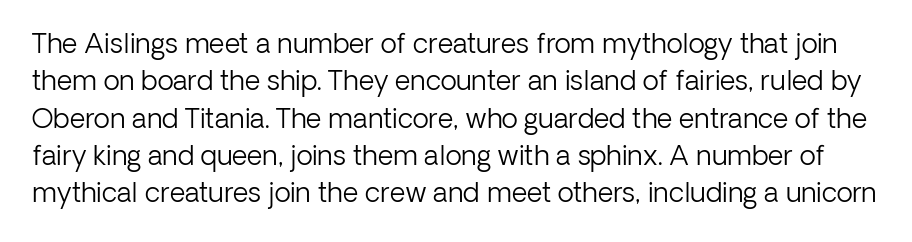
{"italic": "no", "bold": "no", "underline": "no", "line_spacing": "normal", "line_spacing_ratio": 1.38, "letter_spacing": "normal", "letter_spacing_em": 0.0, "glyph_px": 27}
